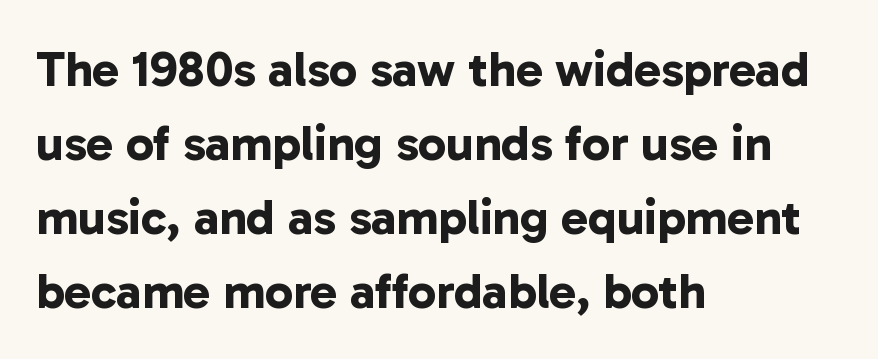
The image shows 50 px bold sans-serif type; set left-aligned, normal line spacing (1.48x), normal letter spacing, not underlined; low stroke contrast and a medium x-height.
